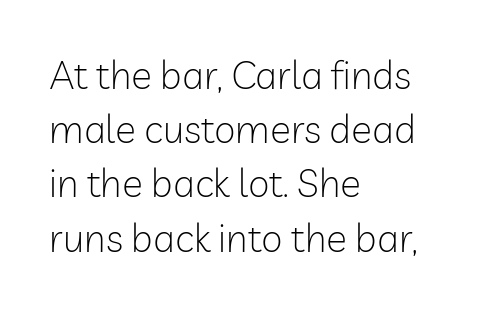
Q: Is the text bold? A: No.
Q: Is the text italic (slanted)? A: No, it is upright.
Q: Is the typeface a serif or a sans-serif typeface? A: Sans-serif.
Q: Is the text underlined? A: No.
Q: How is the paragraph aligned? A: Left-aligned.
Q: Is the spacing between letters normal or unusually wide? A: Normal.
Q: Is the spacing between lines tight, normal or loose? A: Normal.
Q: Width (condensed, normal, or wide)? A: Normal.
Q: Stroke contrast? A: Low.
Q: x-height? A: Medium.
Q: Monospaced? A: No.
